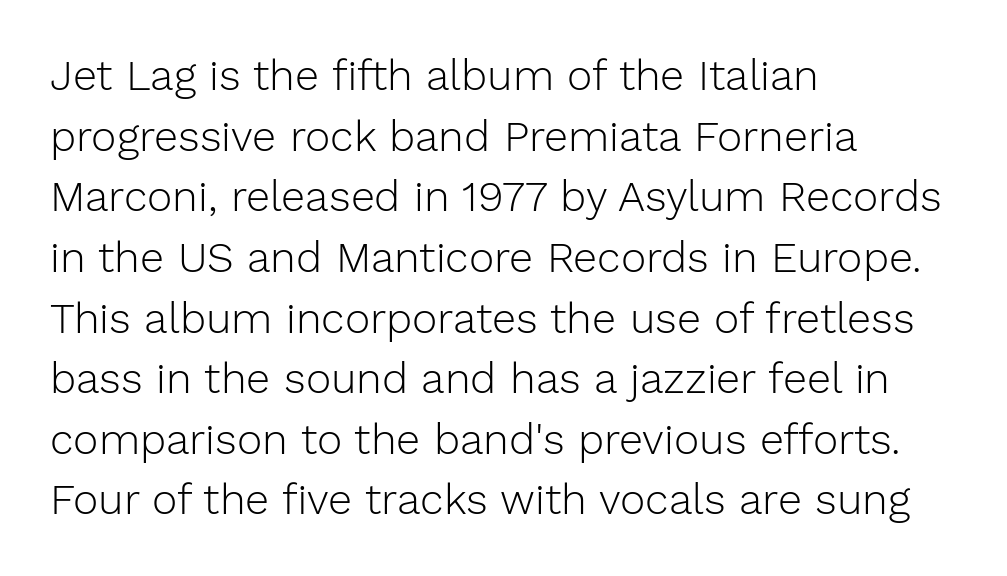
The strokes are not fattened; the text isn't bold. Characters follow at the spacing the type designer built in. Teacher's note: observe the even left margin — that is flush-left alignment. Is this a fixed-width face? No — the glyphs have proportional, varying widths. Rows of type keep a routine distance in the vertical direction.
